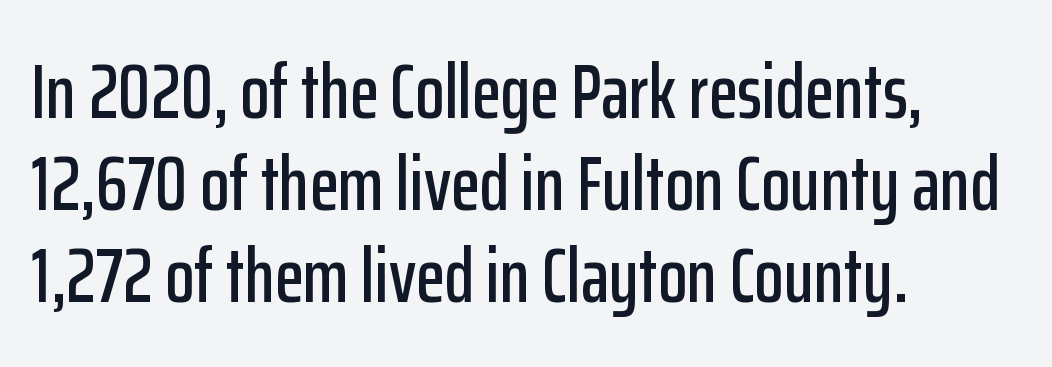
The image shows 76 px condensed sans-serif type, upright; set left-aligned, line spacing 1.21x, normal letter spacing, not underlined; low stroke contrast and a medium x-height.
